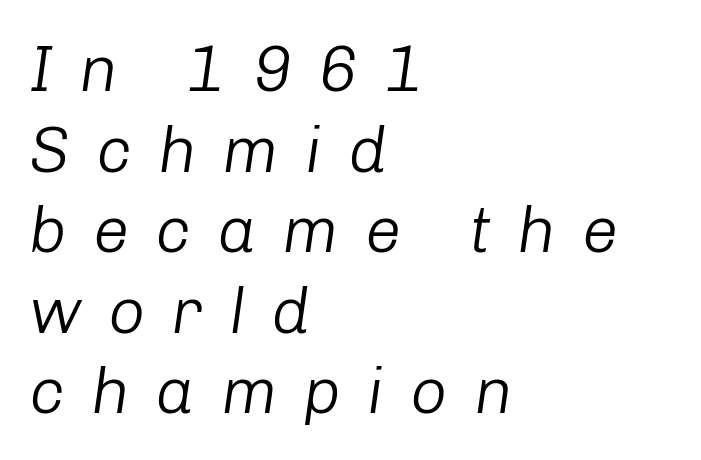
{"italic": "yes", "lean": "right", "slant_degrees": 8, "bold": "no", "weight": "light", "width": "normal", "stroke_contrast": "low", "x_height": "medium", "monospaced": "no", "underline": "no", "align": "left", "line_spacing_ratio": 1.24, "letter_spacing": "wide", "letter_spacing_em": 0.4, "glyph_px": 65}
